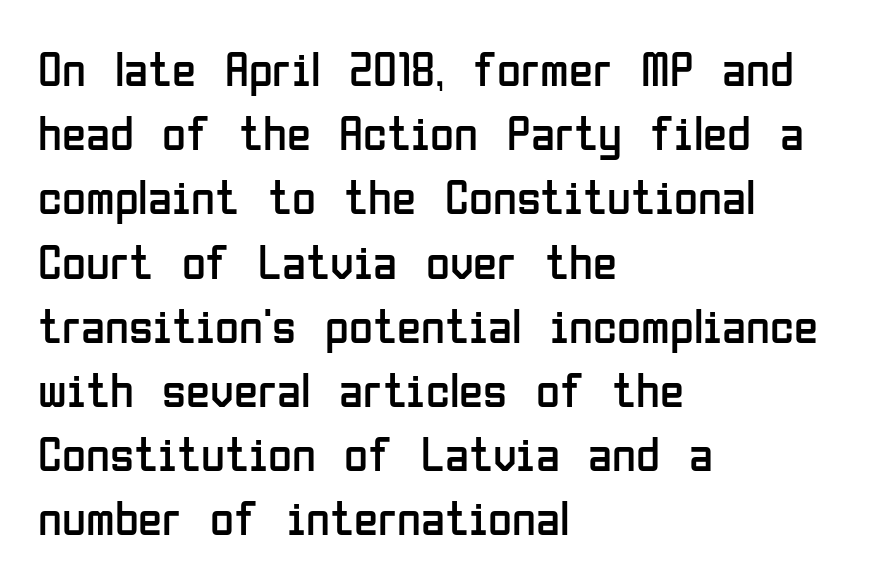
Q: Is the text bold? A: No.
Q: Is the text italic (slanted)? A: No, it is upright.
Q: Is the typeface a serif or a sans-serif typeface? A: Sans-serif.
Q: Is the text underlined? A: No.
Q: How is the paragraph aligned? A: Left-aligned.
Q: Is the spacing between letters normal or unusually wide? A: Normal.
Q: Is the spacing between lines tight, normal or loose? A: Normal.
Q: Width (condensed, normal, or wide)? A: Condensed.
Q: Stroke contrast? A: Low.
Q: x-height? A: Medium.
Q: Monospaced? A: No.
